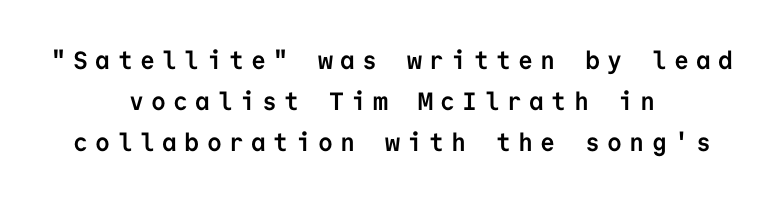
Q: Is the text bold? A: Yes.
Q: Is the text italic (slanted)? A: No, it is upright.
Q: Is the text underlined? A: No.
Q: How is the paragraph aligned? A: Centered.
Q: Is the spacing between letters normal or unusually wide? A: Unusually wide.
Q: Is the spacing between lines tight, normal or loose? A: Normal.
